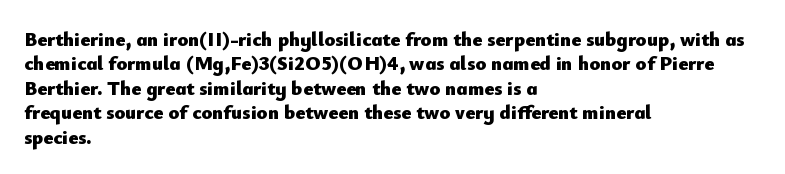
The image shows 20 px bold type, upright; set left-aligned, line spacing 1.22x, normal letter spacing, not underlined.
